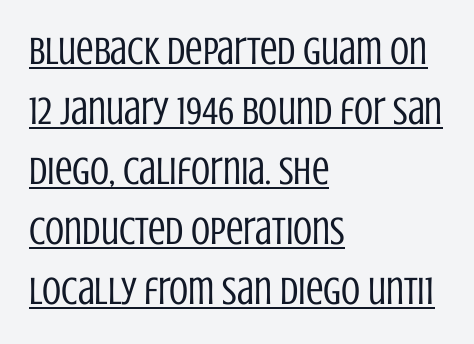
Q: Is the text bold? A: No.
Q: Is the text italic (slanted)? A: No, it is upright.
Q: Is the typeface a serif or a sans-serif typeface? A: Sans-serif.
Q: Is the text underlined? A: Yes.
Q: How is the paragraph aligned? A: Left-aligned.
Q: Is the spacing between letters normal or unusually wide? A: Normal.
Q: Is the spacing between lines tight, normal or loose? A: Normal.
Q: Width (condensed, normal, or wide)? A: Condensed.
Q: Stroke contrast? A: Low.
Q: x-height? A: Large.
Q: Monospaced? A: No.
